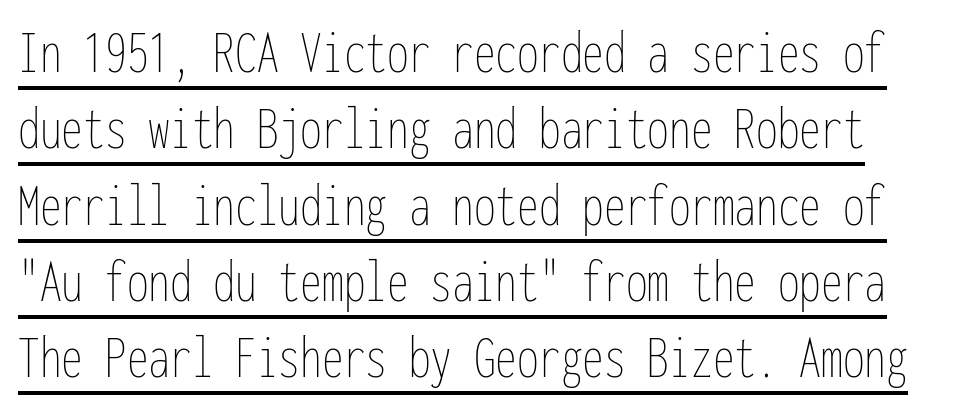
Q: Is the text bold? A: No.
Q: Is the text italic (slanted)? A: No, it is upright.
Q: Is the text underlined? A: Yes.
Q: How is the paragraph aligned? A: Left-aligned.
Q: Is the spacing between letters normal or unusually wide? A: Normal.
Q: Width (condensed, normal, or wide)? A: Condensed.
Q: Stroke contrast? A: Low.
Q: x-height? A: Medium.
Q: Monospaced? A: Yes.
